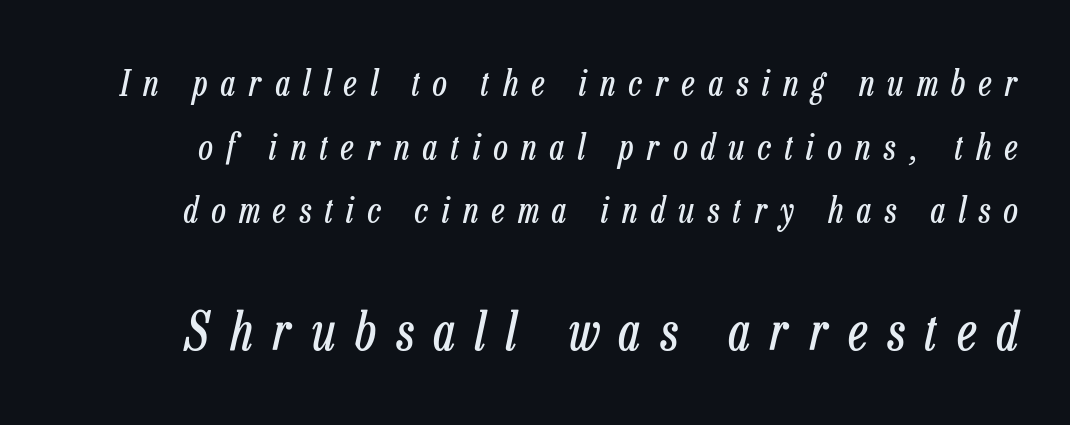
The image shows 52 px regular-weight, condensed type, italic (leaning right); set line spacing 1.82x, unusually wide letter spacing (+0.39 em), not underlined; the second (bottom) block is 1.49x larger; low stroke contrast and a medium x-height.
